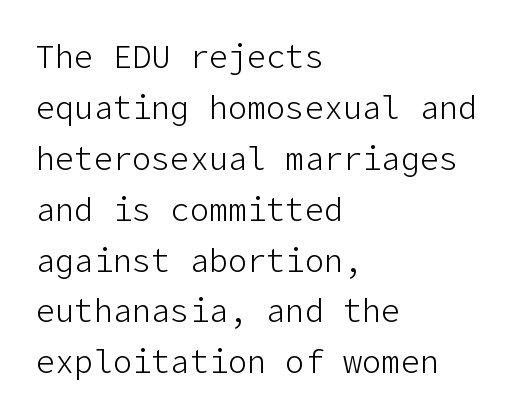
The image shows 32 px light sans-serif type, upright; set left-aligned, normal line spacing (1.59x), normal letter spacing, not underlined; low stroke contrast and a medium x-height.
